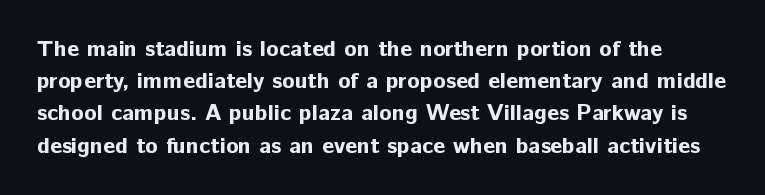
The image shows 23 px bold type, upright; set normal line spacing (1.4x), normal letter spacing, not underlined.
